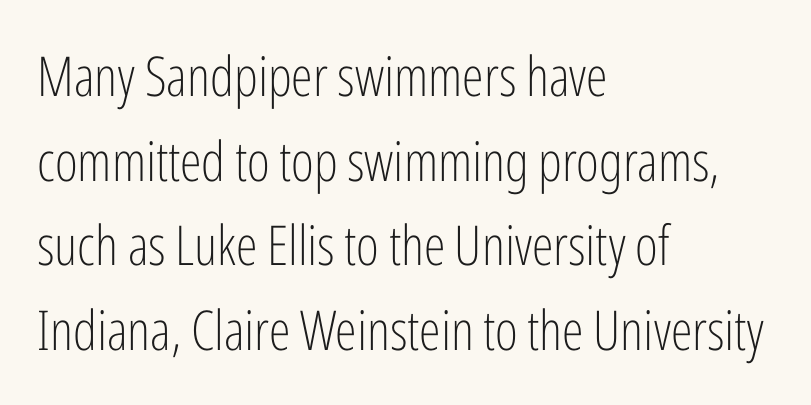
The string is rendered with underlining switched off. Tracking here is standard; glyphs follow each other at the usual distance. The font family rendered here belongs to the sans-serif group. Letters have the restrained weight of plain body copy at most.
